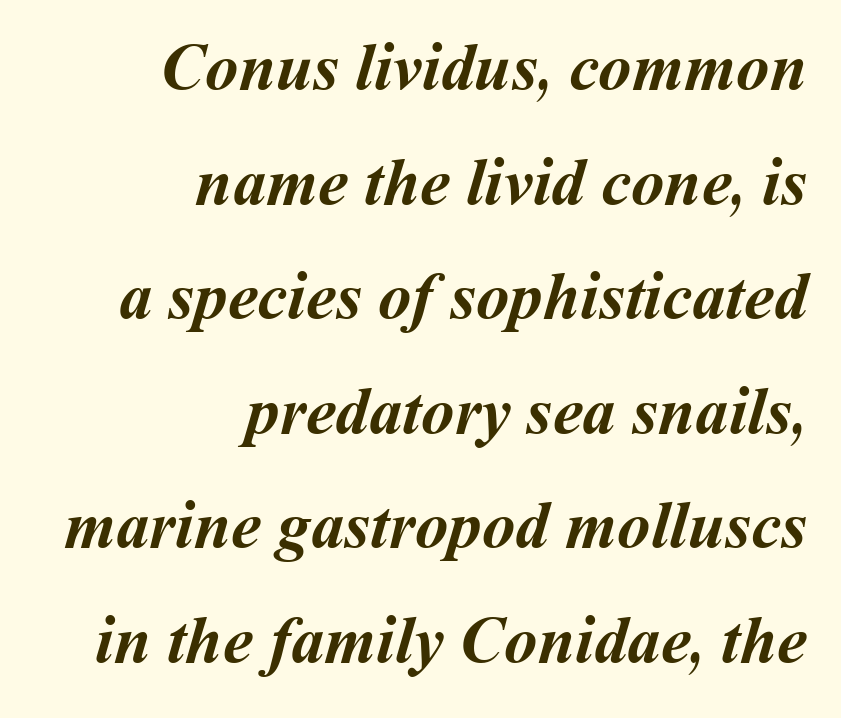
The image shows 67 px semibold type; set right-aligned, line spacing 1.71x, normal letter spacing, not underlined; medium stroke contrast and a medium x-height.
